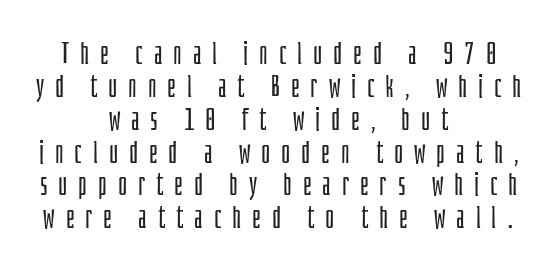
{"serif": "no", "italic": "no", "bold": "no", "weight": "light", "width": "condensed", "stroke_contrast": "low", "x_height": "large", "monospaced": "no", "underline": "no", "align": "center", "line_spacing": "tight", "line_spacing_ratio": 1.06, "letter_spacing": "wide", "letter_spacing_em": 0.35, "glyph_px": 31}
